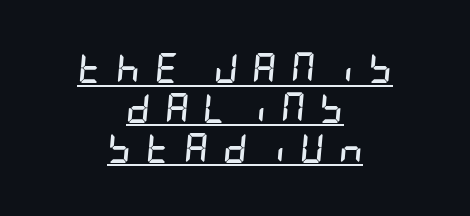
How would I describe the line gaps? Plain and ordinary. Quick note: italic. How are the letters spaced? Widely, with obvious added tracking. Strokes here are thick enough to call this a true bold. The passage shown is underscored from start to finish.
